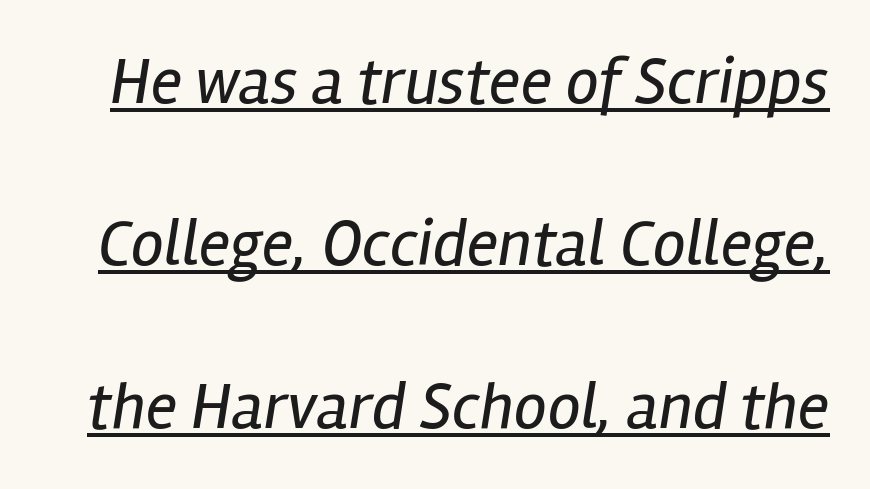
The image shows 66 px regular-weight, condensed type, italic (leaning right); set loose line spacing (2.46x), normal letter spacing, underlined; low stroke contrast and a medium x-height.
